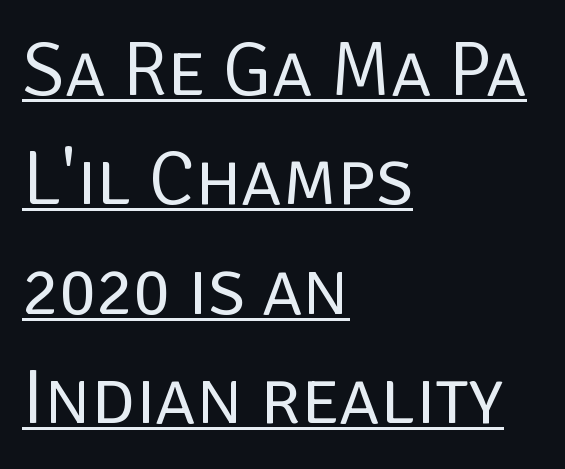
Beneath each row of characters lies a ruled line. How are the letters spaced? Ordinarily, with no added tracking. Line starts are locked; line ends wander. Regarding serifs, this sample does without them. A roman cut, with each character standing at attention.
